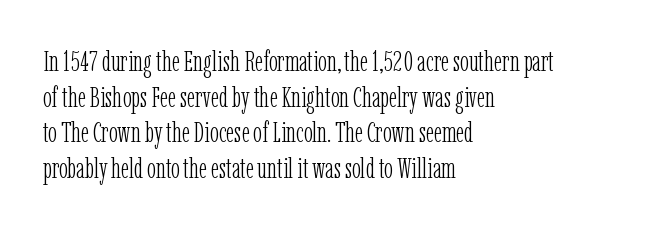
Inter-character spacing is left at the font's built-in metrics. Stems here are at most as thick as an everyday book face. The face used here is proportionally spaced, like ordinary book or web type. Every row of glyphs begins at an identical x-position on the left.
